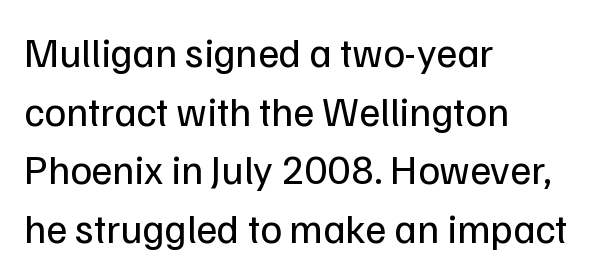
The typesetter chose a ragged-right arrangement here. The passage shown is typeset with a sans-serif family. Stems and bowls with no extra thickness — not bold. Letters rest on an invisible, unmarked baseline. Style check: upright.
